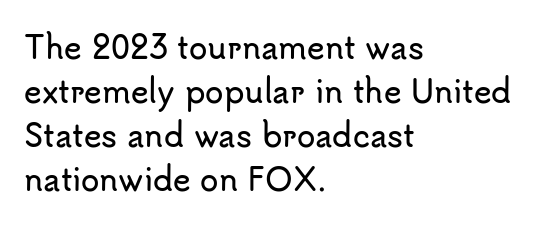
The image shows 30 px sans-serif type, upright; set left-aligned, normal line spacing (1.47x), normal letter spacing, not underlined; low stroke contrast and a small x-height.
